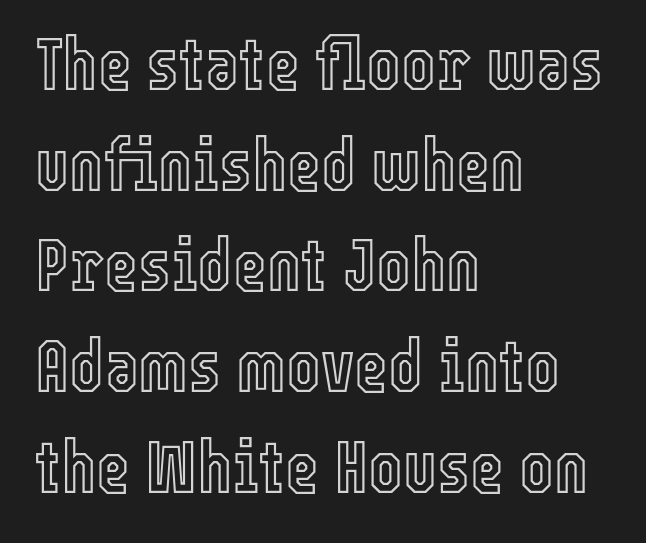
The image shows 73 px condensed type, upright; set left-aligned, normal line spacing (1.38x), normal letter spacing, not underlined; a medium x-height.
